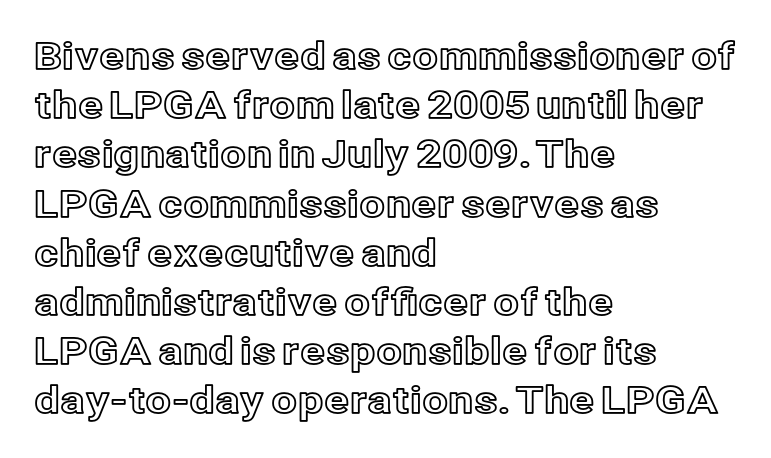
{"italic": "no", "width": "normal", "x_height": "medium", "monospaced": "no", "underline": "no", "align": "left", "line_spacing": "normal", "line_spacing_ratio": 1.33, "letter_spacing": "normal", "letter_spacing_em": 0.0, "glyph_px": 37}
